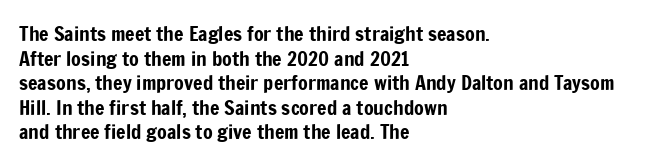
Q: Is the text italic (slanted)? A: No, it is upright.
Q: Is the text underlined? A: No.
Q: How is the paragraph aligned? A: Left-aligned.
Q: Is the spacing between letters normal or unusually wide? A: Normal.
